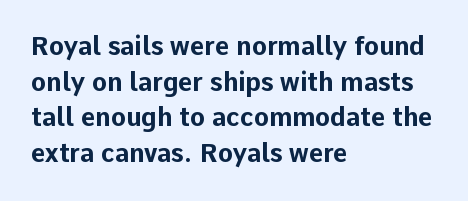
{"italic": "no", "bold": "yes", "underline": "no", "align": "left", "line_spacing": "normal", "line_spacing_ratio": 1.43, "letter_spacing": "normal", "letter_spacing_em": 0.0, "glyph_px": 25}
